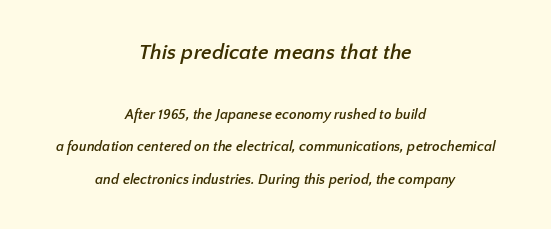
{"bold": "yes", "underline": "no", "align": "center", "line_spacing": "loose", "line_spacing_ratio": 2.33, "letter_spacing": "normal", "letter_spacing_em": 0.0, "larger_block": "first", "size_ratio": 1.5, "glyph_px": 21}
